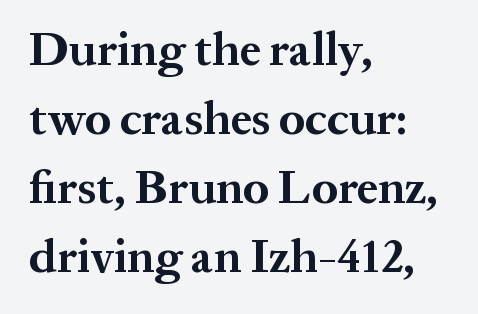
{"serif": "yes", "italic": "no", "bold": "yes", "weight": "bold", "width": "normal", "stroke_contrast": "medium", "x_height": "medium", "monospaced": "no", "underline": "no", "align": "left", "line_spacing": "normal", "line_spacing_ratio": 1.47, "letter_spacing": "normal", "letter_spacing_em": 0.0, "glyph_px": 47}
